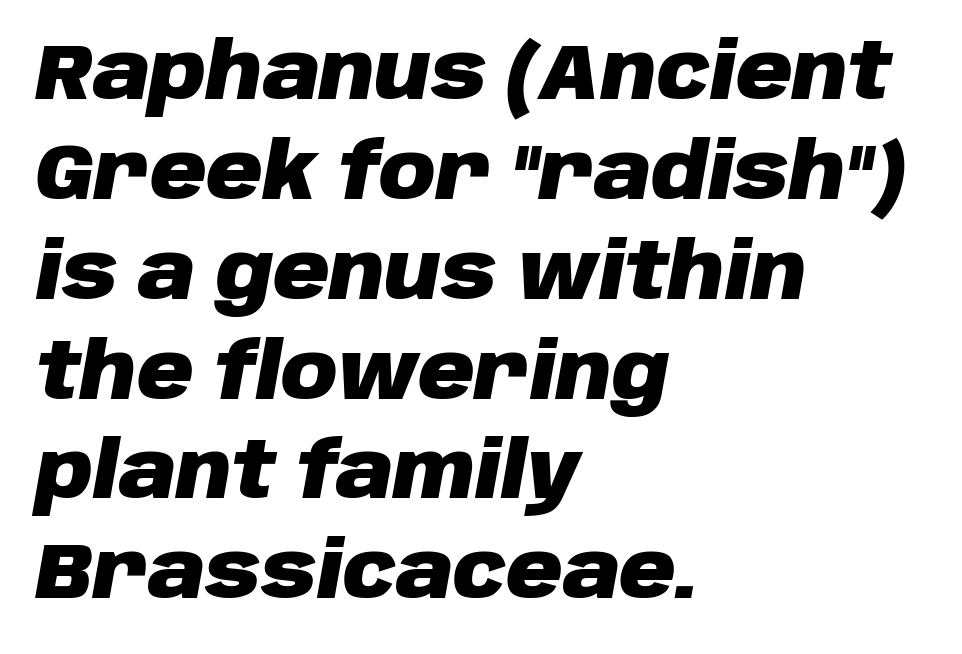
{"italic": "yes", "lean": "right", "slant_degrees": 10, "bold": "yes", "weight": "heavy", "width": "normal", "stroke_contrast": "low", "x_height": "large", "monospaced": "no", "underline": "no", "align": "left", "line_spacing": "normal", "line_spacing_ratio": 1.28, "letter_spacing": "normal", "letter_spacing_em": 0.0, "glyph_px": 78}
